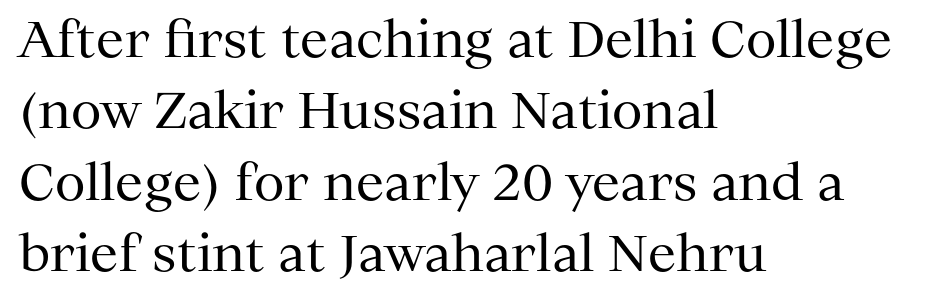
The image shows 50 px regular-weight serif type, upright; set left-aligned, normal line spacing (1.43x), normal letter spacing, not underlined; medium stroke contrast and a medium x-height.
